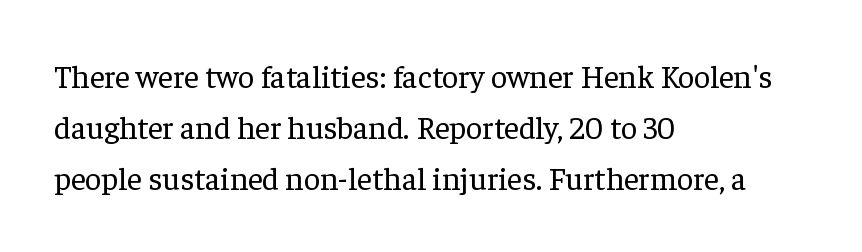
Q: Is the text bold? A: No.
Q: Is the text italic (slanted)? A: No, it is upright.
Q: Is the typeface a serif or a sans-serif typeface? A: Serif.
Q: Is the text underlined? A: No.
Q: How is the paragraph aligned? A: Left-aligned.
Q: Is the spacing between letters normal or unusually wide? A: Normal.
Q: Is the spacing between lines tight, normal or loose? A: Normal.
Q: Width (condensed, normal, or wide)? A: Normal.
Q: Stroke contrast? A: Low.
Q: x-height? A: Medium.
Q: Monospaced? A: No.
